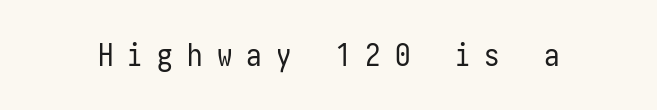
{"serif": "no", "italic": "no", "bold": "no", "weight": "regular", "width": "condensed", "stroke_contrast": "low", "x_height": "medium", "underline": "no", "letter_spacing": "wide", "letter_spacing_em": 0.46, "glyph_px": 31}
